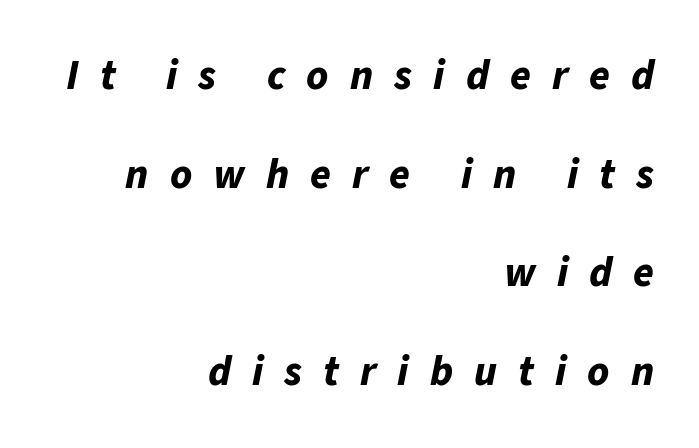
Q: Is the text bold? A: Yes.
Q: Is the text italic (slanted)? A: Yes, it leans right by about 11 degrees.
Q: Is the text underlined? A: No.
Q: How is the paragraph aligned? A: Right-aligned.
Q: Is the spacing between letters normal or unusually wide? A: Unusually wide.
Q: Is the spacing between lines tight, normal or loose? A: Loose.
Q: Width (condensed, normal, or wide)? A: Normal.
Q: Stroke contrast? A: Low.
Q: x-height? A: Medium.
Q: Monospaced? A: No.
